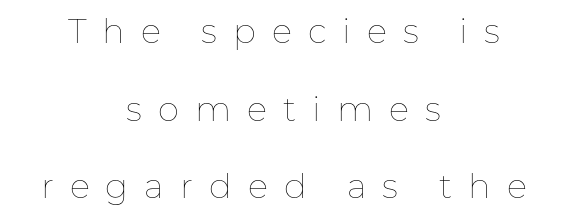
Heft: none added — not bold. Short note: letters widely spaced. Upright lettering throughout. Has an underline been added? It has not.
